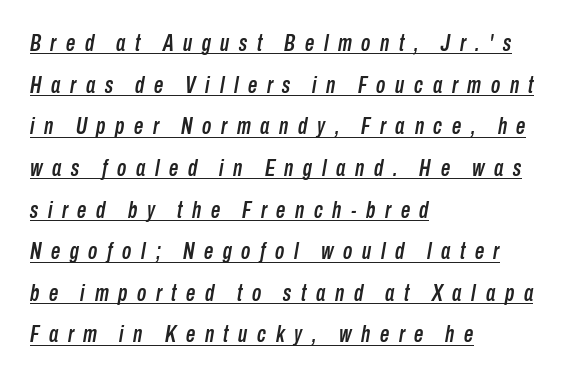
{"italic": "yes", "lean": "right", "slant_degrees": 10, "underline": "yes", "align": "left", "line_spacing_ratio": 1.81, "letter_spacing": "wide", "letter_spacing_em": 0.42, "glyph_px": 23}
